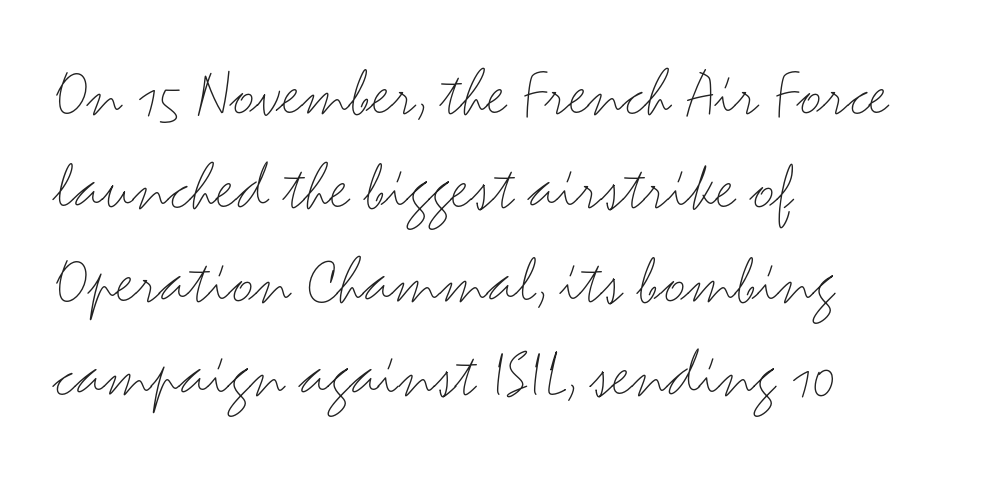
The type family on display is of the sans-serif kind. The letters advance in unequal steps, a hallmark of proportional type. The space directly below the letters is spotless. Between one letter and the next there's only the usual sliver of space.
